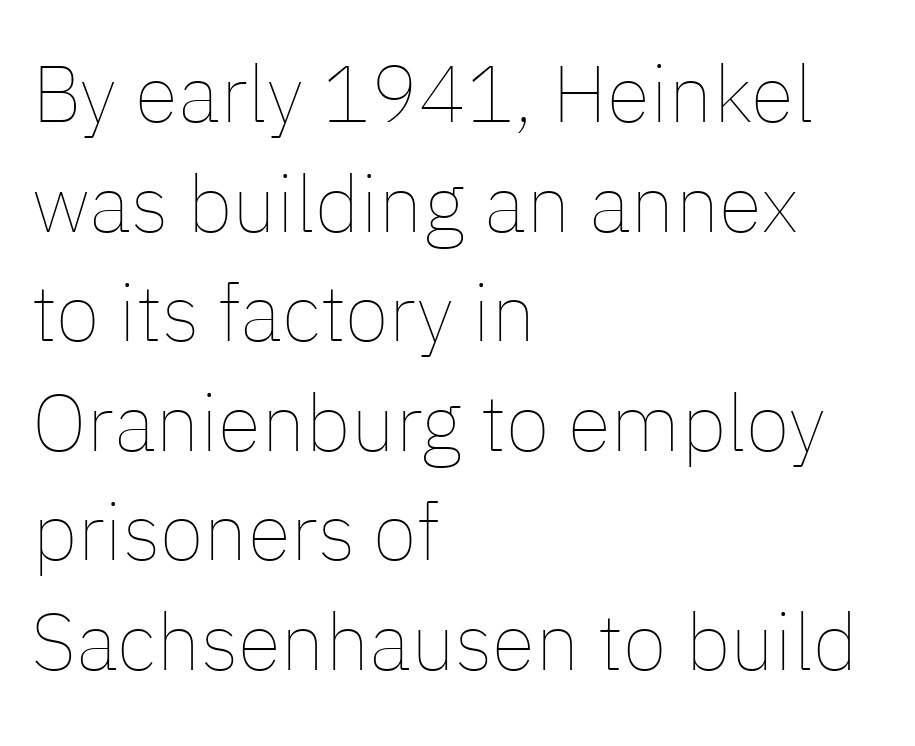
The image shows 80 px thin type, upright; set left-aligned, normal line spacing (1.37x), normal letter spacing, not underlined; low stroke contrast and a medium x-height.
